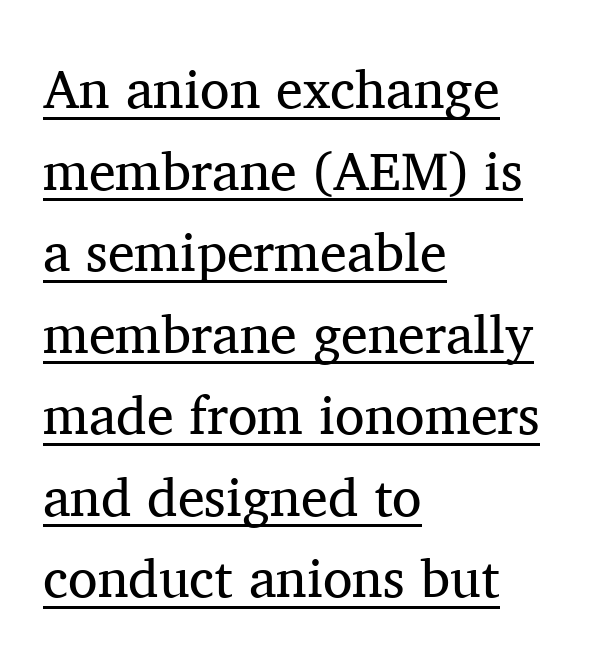
{"serif": "yes", "italic": "no", "bold": "no", "weight": "regular", "width": "normal", "stroke_contrast": "medium", "x_height": "medium", "monospaced": "no", "underline": "yes", "align": "left", "line_spacing": "normal", "line_spacing_ratio": 1.51, "letter_spacing": "normal", "letter_spacing_em": 0.0, "glyph_px": 54}
